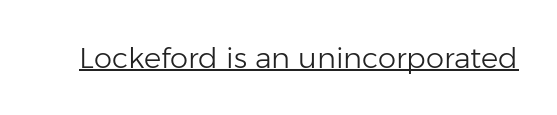
Q: Is the text bold? A: No.
Q: Is the text italic (slanted)? A: No, it is upright.
Q: Is the typeface a serif or a sans-serif typeface? A: Sans-serif.
Q: Is the text underlined? A: Yes.
Q: Is the spacing between letters normal or unusually wide? A: Normal.
Q: Width (condensed, normal, or wide)? A: Normal.
Q: Stroke contrast? A: Low.
Q: x-height? A: Medium.
Q: Monospaced? A: No.
